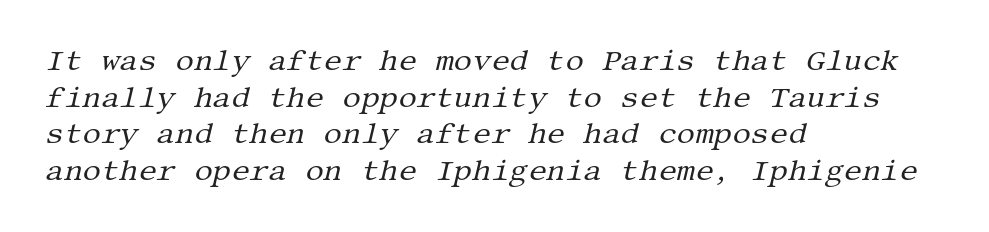
Q: Is the text bold? A: No.
Q: Is the text italic (slanted)? A: Yes, it leans right by about 13 degrees.
Q: Is the typeface a serif or a sans-serif typeface? A: Serif.
Q: Is the text underlined? A: No.
Q: How is the paragraph aligned? A: Left-aligned.
Q: Is the spacing between letters normal or unusually wide? A: Normal.
Q: Is the spacing between lines tight, normal or loose? A: Normal.
Q: Width (condensed, normal, or wide)? A: Normal.
Q: Stroke contrast? A: Medium.
Q: x-height? A: Large.
